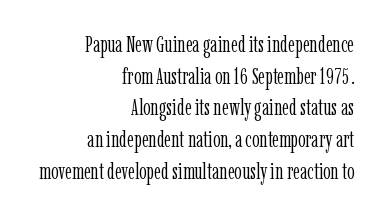
The image shows 23 px text type, upright; set right-aligned, normal line spacing (1.38x), normal letter spacing, not underlined.
